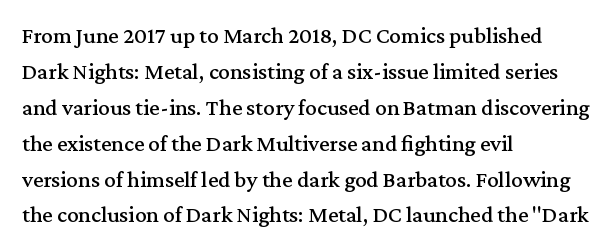
The passage shown has conventional tracking throughout. The axis of the letterforms is exactly vertical. In CSS terms this would be text-align: left. The area under the type is left untouched.
